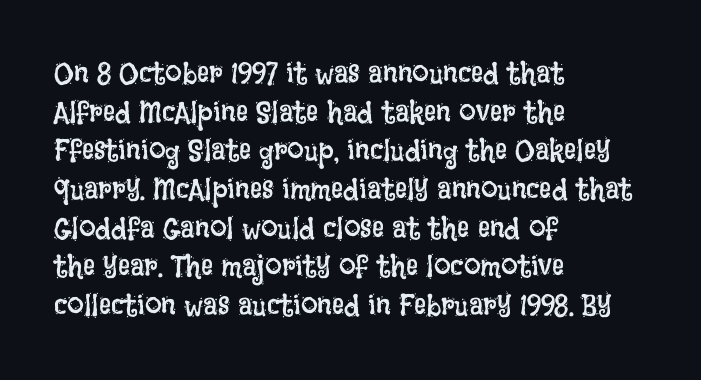
The image shows 30 px regular-weight, condensed type, upright; set left-aligned, normal line spacing (1.29x), normal letter spacing, not underlined; low stroke contrast and a large x-height.
